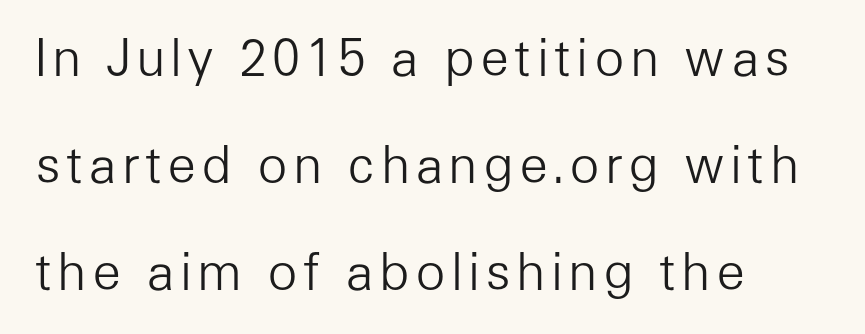
{"serif": "no", "italic": "no", "bold": "no", "weight": "light", "width": "normal", "stroke_contrast": "low", "x_height": "medium", "monospaced": "no", "underline": "no", "align": "left", "line_spacing": "loose", "line_spacing_ratio": 2.14, "glyph_px": 50}
